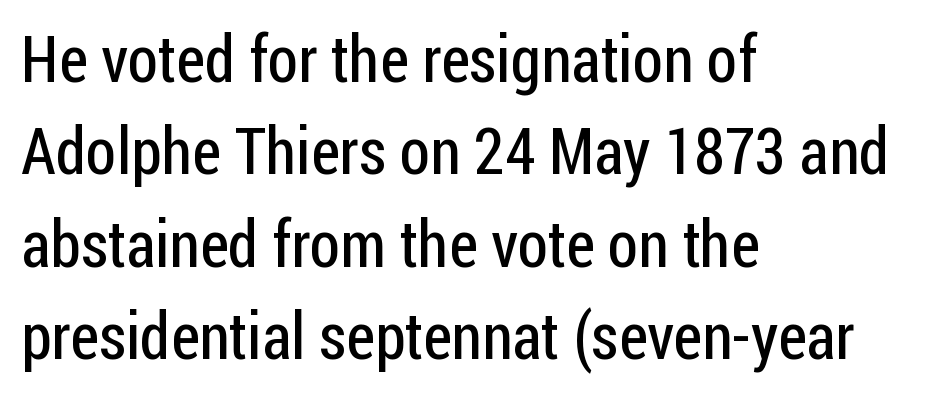
Summary of weight: not heavy and not bold. Descenders hang freely into open space. The rendering keeps characters at their native spacing. Leading matches the norm, producing a regular column.
